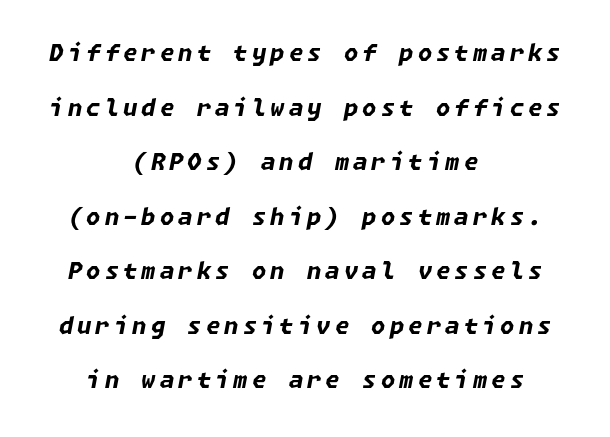
{"italic": "yes", "lean": "right", "slant_degrees": 11, "bold": "yes", "underline": "no", "align": "center", "line_spacing": "loose", "line_spacing_ratio": 2.37, "glyph_px": 23}
